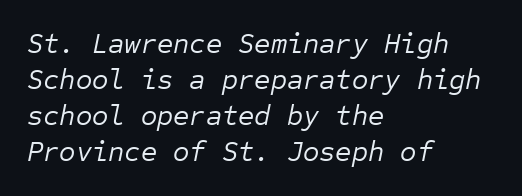
Q: Is the text bold? A: No.
Q: Is the text italic (slanted)? A: Yes, it leans right by about 12 degrees.
Q: Is the text underlined? A: No.
Q: How is the paragraph aligned? A: Left-aligned.
Q: Is the spacing between letters normal or unusually wide? A: Normal.
Q: Is the spacing between lines tight, normal or loose? A: Normal.
Q: Width (condensed, normal, or wide)? A: Normal.
Q: Stroke contrast? A: Low.
Q: x-height? A: Medium.
Q: Monospaced? A: Yes.
